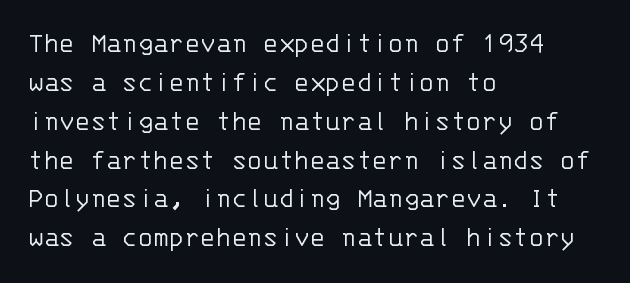
The image shows 29 px light sans-serif type, upright, monospaced; set left-aligned, normal line spacing (1.34x), normal letter spacing, not underlined; low stroke contrast and a large x-height.
